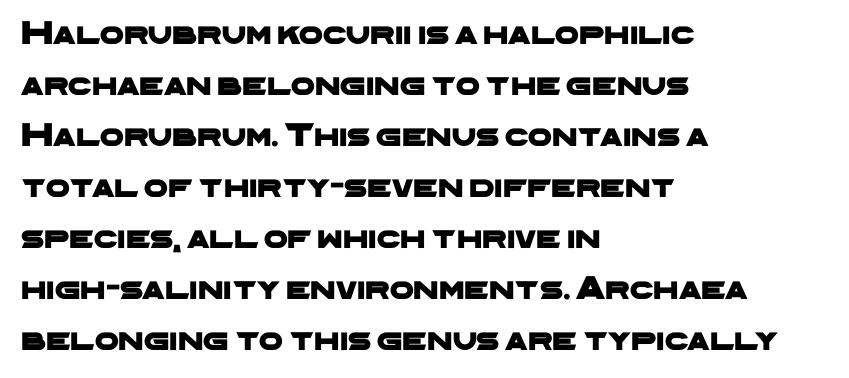
Q: Is the typeface a serif or a sans-serif typeface? A: Sans-serif.
Q: Is the text underlined? A: No.
Q: How is the paragraph aligned? A: Left-aligned.
Q: Is the spacing between letters normal or unusually wide? A: Normal.
Q: Is the spacing between lines tight, normal or loose? A: Normal.
Q: Width (condensed, normal, or wide)? A: Wide.
Q: Stroke contrast? A: Low.
Q: x-height? A: Medium.
Q: Monospaced? A: No.
